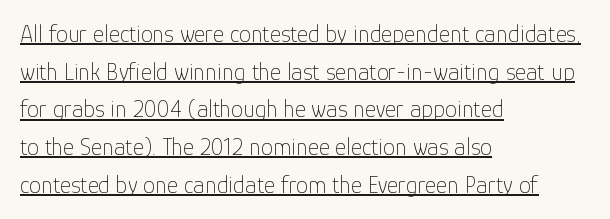
{"italic": "no", "bold": "no", "underline": "yes", "align": "left", "line_spacing": "normal", "line_spacing_ratio": 1.57, "letter_spacing": "normal", "letter_spacing_em": 0.0, "glyph_px": 24}
